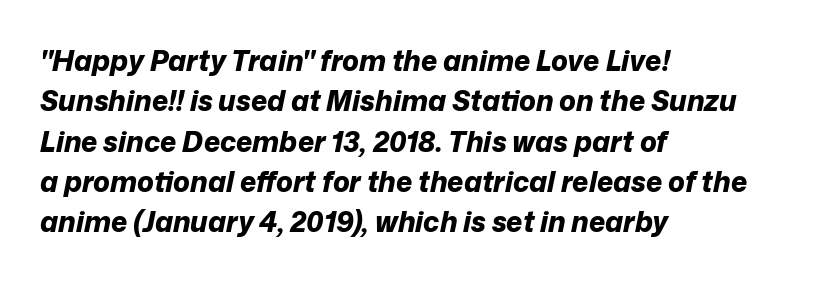
Q: Is the text bold? A: Yes.
Q: Is the text italic (slanted)? A: Yes, it leans right by about 12 degrees.
Q: Is the text underlined? A: No.
Q: How is the paragraph aligned? A: Left-aligned.
Q: Is the spacing between letters normal or unusually wide? A: Normal.
Q: Is the spacing between lines tight, normal or loose? A: Normal.
Q: Width (condensed, normal, or wide)? A: Normal.
Q: Stroke contrast? A: Low.
Q: x-height? A: Medium.
Q: Monospaced? A: No.
